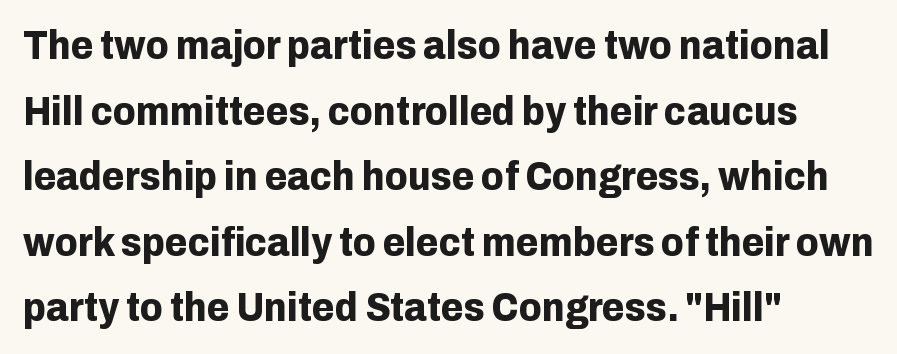
The letters stand straight up with perfectly vertical stems. Students, this is bold: see how much ink each stroke carries. Which margin do the lines hug? The left one — the right edge is uneven. Serif or sans? Sans — the stroke terminals are bare. This sample keeps an unexceptional amount of space between lines. Character widths vary here, with narrow letters taking less room than wide ones.
